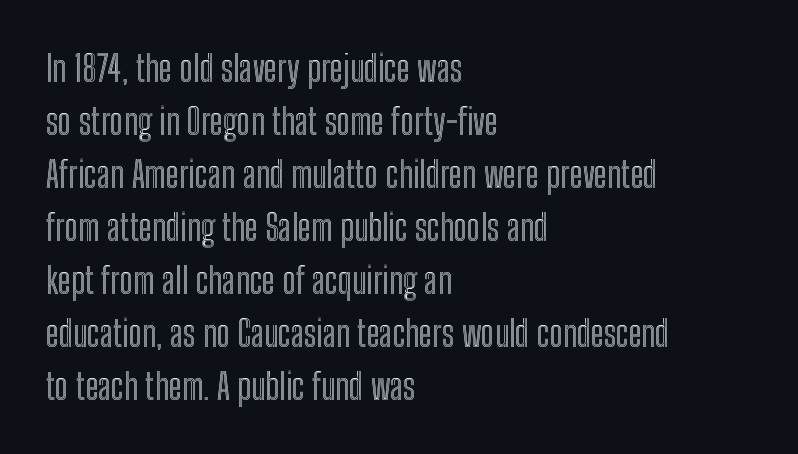
Q: Is the text italic (slanted)? A: No, it is upright.
Q: Is the text underlined? A: No.
Q: How is the paragraph aligned? A: Left-aligned.
Q: Is the spacing between letters normal or unusually wide? A: Normal.
Q: Is the spacing between lines tight, normal or loose? A: Normal.
Q: Width (condensed, normal, or wide)? A: Condensed.
Q: x-height? A: Medium.
Q: Monospaced? A: No.
